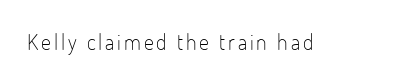
The specimen reads as upright at a glance. The face looks like a standard text weight, possibly lighter. Nobody drew a line under any word here.
